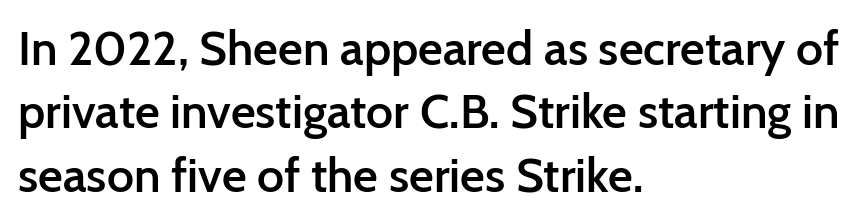
The letterforms sit shoulder to shoulder at normal distance. Are there feet on the stems? There aren't — it's a sans. Descender tails drop into unmarked territory. The rendering uses natural spacing where letterforms have individual widths. The passage shown is semibold, sitting just below true bold. The rendering anchors every line to the left-hand side.
